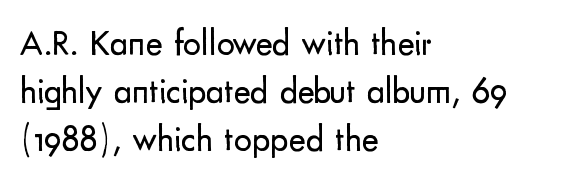
Q: Is the text bold? A: No.
Q: Is the text italic (slanted)? A: No, it is upright.
Q: Is the typeface a serif or a sans-serif typeface? A: Sans-serif.
Q: Is the text underlined? A: No.
Q: How is the paragraph aligned? A: Left-aligned.
Q: Is the spacing between letters normal or unusually wide? A: Normal.
Q: Is the spacing between lines tight, normal or loose? A: Normal.
Q: Width (condensed, normal, or wide)? A: Normal.
Q: Stroke contrast? A: Low.
Q: x-height? A: Small.
Q: Monospaced? A: No.
